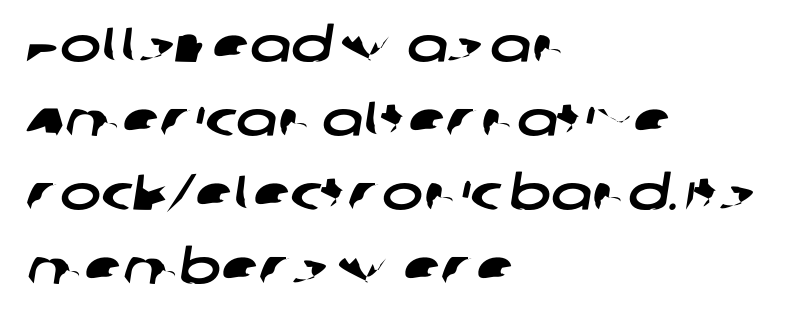
The image shows 49 px wide sans-serif type; set left-aligned, normal line spacing (1.51x), normal letter spacing, not underlined; low stroke contrast and a large x-height.
